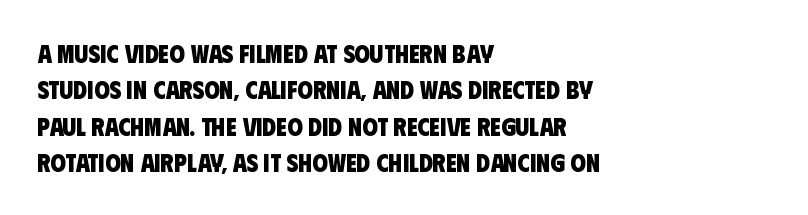
Q: Is the text bold? A: Yes.
Q: Is the text underlined? A: No.
Q: How is the paragraph aligned? A: Left-aligned.
Q: Is the spacing between letters normal or unusually wide? A: Normal.
Q: Is the spacing between lines tight, normal or loose? A: Normal.
